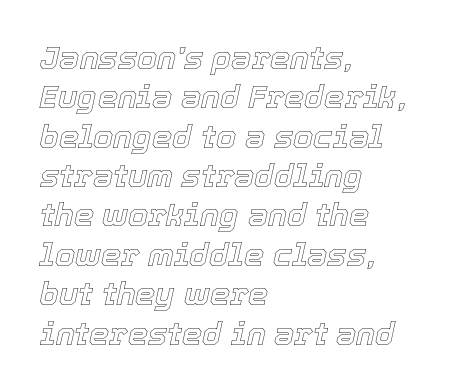
The font's italic variant was chosen for this text. Type without underlining. Here the glyphs are tracked normally, forming tight word shapes. The rendering uses natural spacing where letterforms have individual widths. Casual observation: everything's shoved over to the left.
